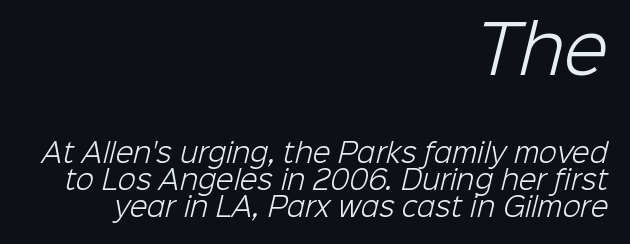
Q: Is the text bold? A: No.
Q: Is the typeface a serif or a sans-serif typeface? A: Sans-serif.
Q: Is the text underlined? A: No.
Q: How is the paragraph aligned? A: Right-aligned.
Q: Is the spacing between letters normal or unusually wide? A: Normal.
Q: Is the spacing between lines tight, normal or loose? A: Tight.
Q: Which block of text is set in a larger size, the first (top) or the second (bottom)? A: The first (top) one.
Q: Width (condensed, normal, or wide)? A: Normal.
Q: Stroke contrast? A: Low.
Q: x-height? A: Medium.
Q: Monospaced? A: No.
